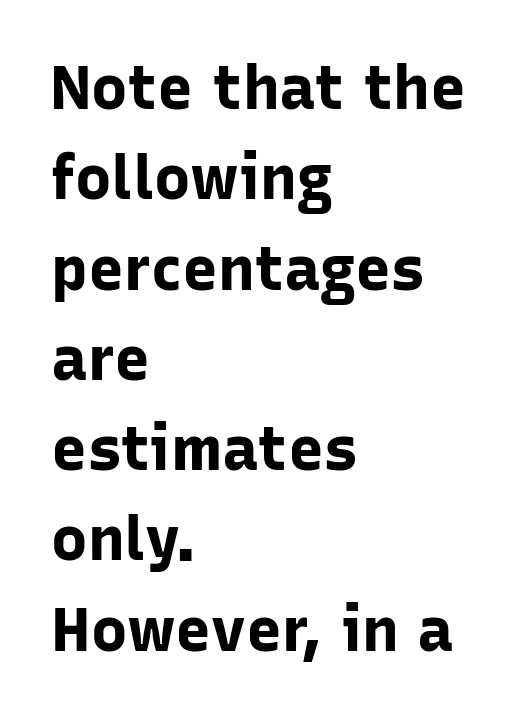
Q: Is the text bold? A: Yes.
Q: Is the text italic (slanted)? A: No, it is upright.
Q: Is the typeface a serif or a sans-serif typeface? A: Sans-serif.
Q: Is the text underlined? A: No.
Q: How is the paragraph aligned? A: Left-aligned.
Q: Is the spacing between letters normal or unusually wide? A: Normal.
Q: Is the spacing between lines tight, normal or loose? A: Normal.
Q: Width (condensed, normal, or wide)? A: Normal.
Q: Stroke contrast? A: Low.
Q: x-height? A: Medium.
Q: Monospaced? A: No.
